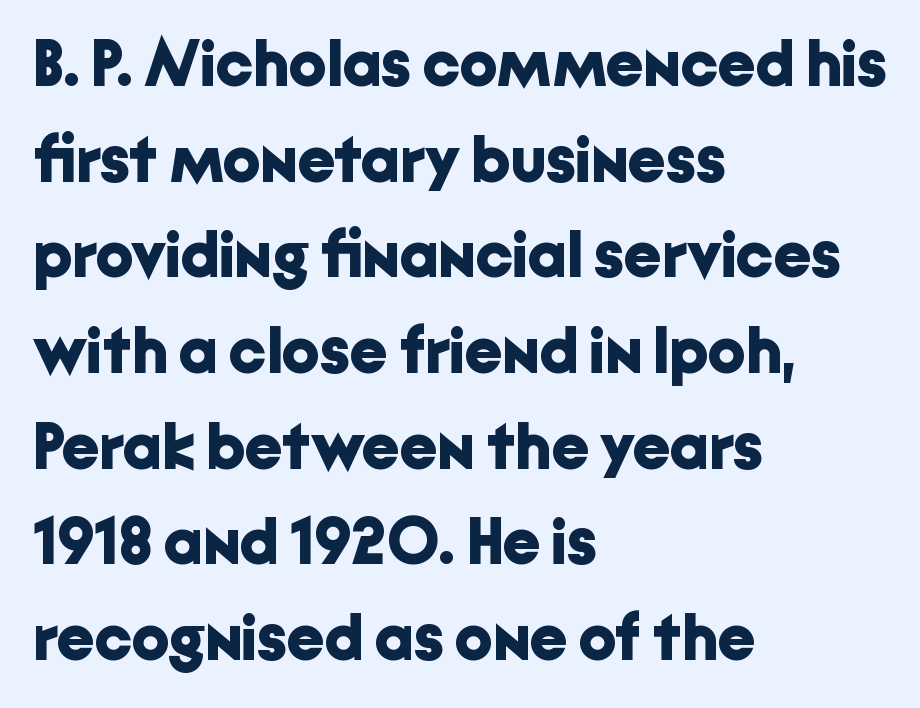
The font's upright variant was chosen for this text. Only glyphs here, with clear space below each row. The letters sit at their default tracking, neither squeezed nor spread. The strokes are fattened all the way to bold. Nope, no serifs anywhere on these letters. Character widths vary here, with narrow letters taking less room than wide ones.
